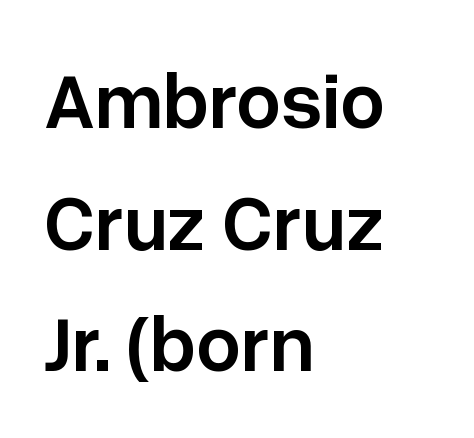
No feet cap the strokes, marking this as sans-serif type. A student would call this left alignment; a typographer would say flush left, rag right. Upright lettering throughout. Think of a printed novel: that variable character pitch is what you see here.
